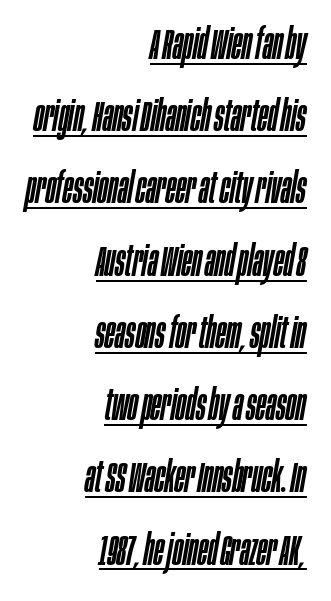
Somebody hit Ctrl+U on this one — the words are underlined. Observe the ordinary spacing: letters are neighbours, not strangers. In CSS terms this would be text-align: right. If you drew a line through each stem, it would be angled. Is this a fixed-width face? No — the glyphs have proportional, varying widths.
